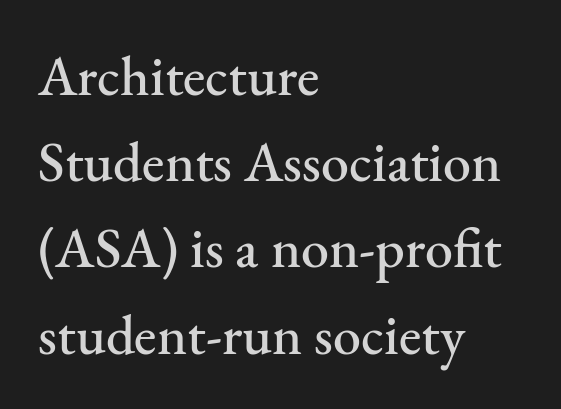
Q: Is the text italic (slanted)? A: No, it is upright.
Q: Is the typeface a serif or a sans-serif typeface? A: Serif.
Q: Is the text underlined? A: No.
Q: How is the paragraph aligned? A: Left-aligned.
Q: Is the spacing between letters normal or unusually wide? A: Normal.
Q: Is the spacing between lines tight, normal or loose? A: Normal.
Q: Width (condensed, normal, or wide)? A: Normal.
Q: Stroke contrast? A: Medium.
Q: x-height? A: Small.
Q: Monospaced? A: No.
